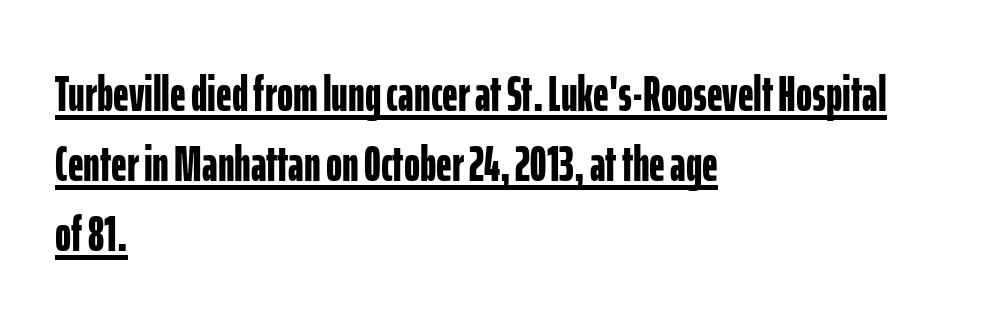
Q: Is the text bold? A: Yes.
Q: Is the text italic (slanted)? A: No, it is upright.
Q: Is the typeface a serif or a sans-serif typeface? A: Sans-serif.
Q: Is the text underlined? A: Yes.
Q: How is the paragraph aligned? A: Left-aligned.
Q: Is the spacing between letters normal or unusually wide? A: Normal.
Q: Is the spacing between lines tight, normal or loose? A: Normal.
Q: Width (condensed, normal, or wide)? A: Condensed.
Q: Stroke contrast? A: Low.
Q: x-height? A: Medium.
Q: Monospaced? A: No.
